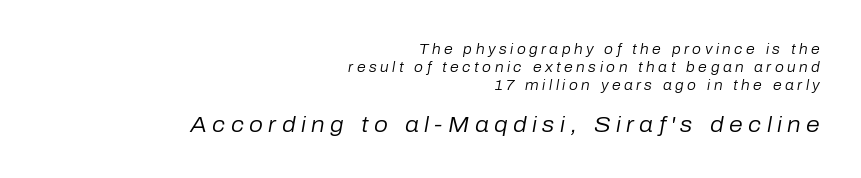
Bare-footed words on every line. This rendering uses right alignment, leaving the left contour irregular. What's the leading like? Ordinary, nothing unusual. Between these two stacked blocks, the lower one wins on size.
